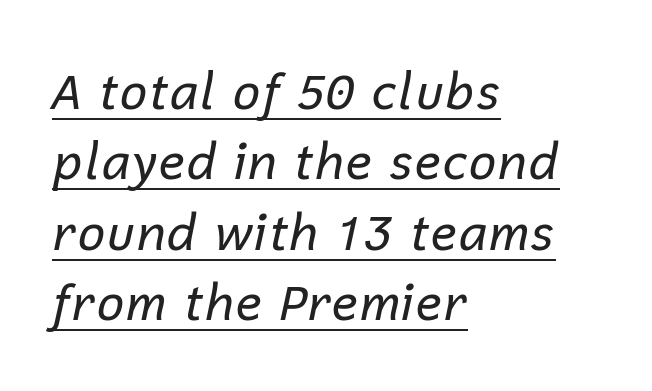
Q: Is the text bold? A: No.
Q: Is the text italic (slanted)? A: Yes, it leans right by about 12 degrees.
Q: Is the text underlined? A: Yes.
Q: How is the paragraph aligned? A: Left-aligned.
Q: Is the spacing between letters normal or unusually wide? A: Normal.
Q: Is the spacing between lines tight, normal or loose? A: Normal.
Q: Width (condensed, normal, or wide)? A: Normal.
Q: Stroke contrast? A: Low.
Q: x-height? A: Medium.
Q: Monospaced? A: No.
